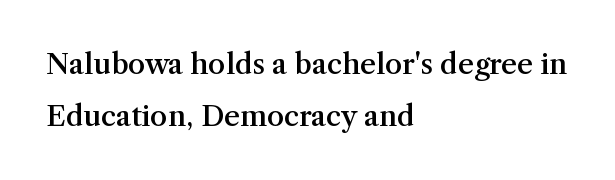
Posture: upright roman. Here the designer chose a conventional face with non-uniform glyph widths. This sample uses plain, unmodified letter spacing. The characters display serif detailing at their extremities. This is the in-between weight designers call semibold or demi.
